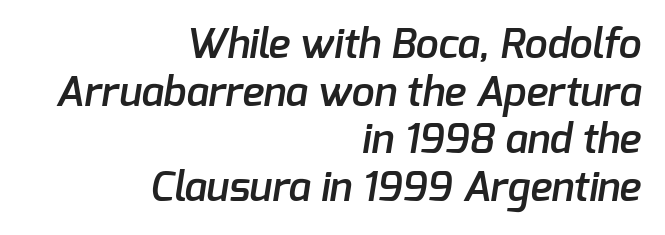
The image shows 41 px semibold sans-serif type; set right-aligned, line spacing 1.16x, normal letter spacing, not underlined; low stroke contrast and a medium x-height.
